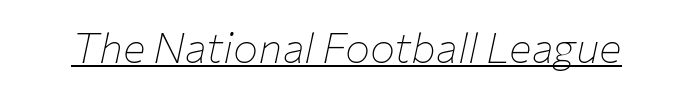
Underlining? Definitely there. Varying glyph widths throughout — classic text-font behaviour. The glyphs look as if they've been sheared to an angle. This sample uses plain, unmodified letter spacing.
